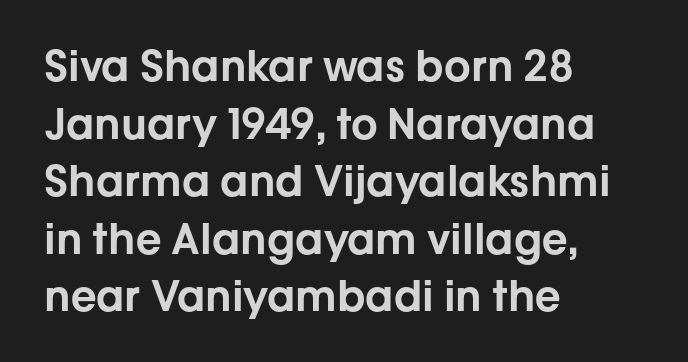
The image shows 42 px sans-serif type, upright; set left-aligned, normal line spacing (1.37x), normal letter spacing, not underlined; low stroke contrast and a medium x-height.
